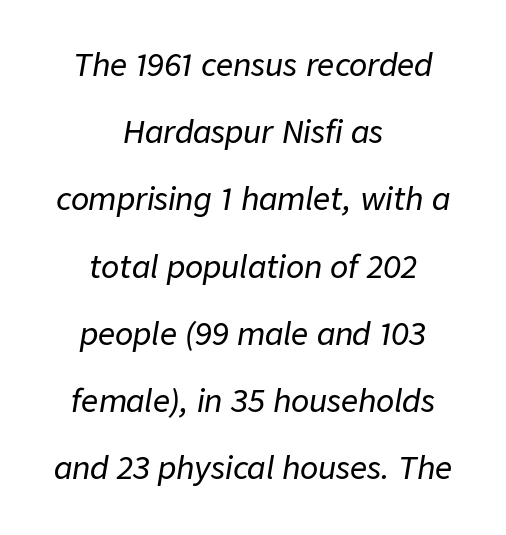
The image shows 30 px text type, italic (leaning right); set centered, loose line spacing (2.24x), normal letter spacing, not underlined; low stroke contrast and a medium x-height.
